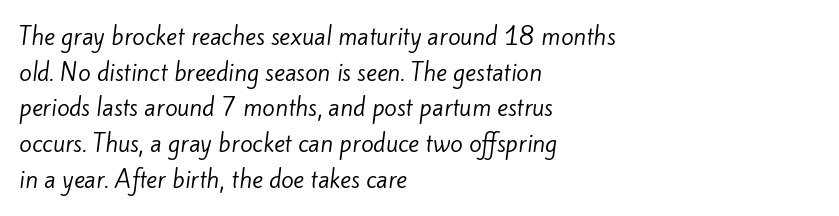
Which margin do the lines hug? The left one — the right edge is uneven. What stands out about the letter spacing? Nothing — it is the standard amount. One glance says typical: line gaps are just what's usual. Check under the words: just untouched page. Weight class: somewhere from thin through regular.
